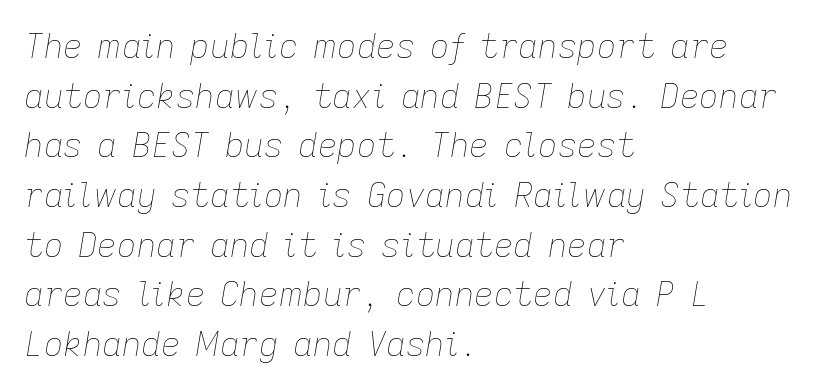
{"italic": "yes", "lean": "right", "slant_degrees": 9, "bold": "no", "weight": "thin", "width": "normal", "stroke_contrast": "low", "x_height": "medium", "monospaced": "no", "underline": "no", "align": "left", "line_spacing": "normal", "line_spacing_ratio": 1.46, "letter_spacing": "normal", "letter_spacing_em": 0.0, "glyph_px": 34}
